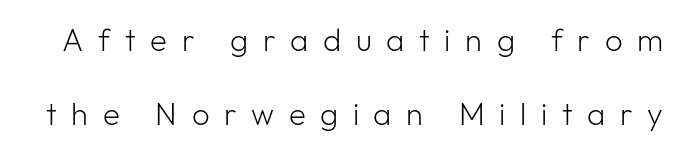
Compared with typical body copy, the letter spacing here is much looser. Is this a heavy cut? Hardly; it is regular or lighter. Here the designer chose a conventional face with non-uniform glyph widths. Regarding leading, the lines here are spaced well apart. The letters stand upright; this is a roman face.
